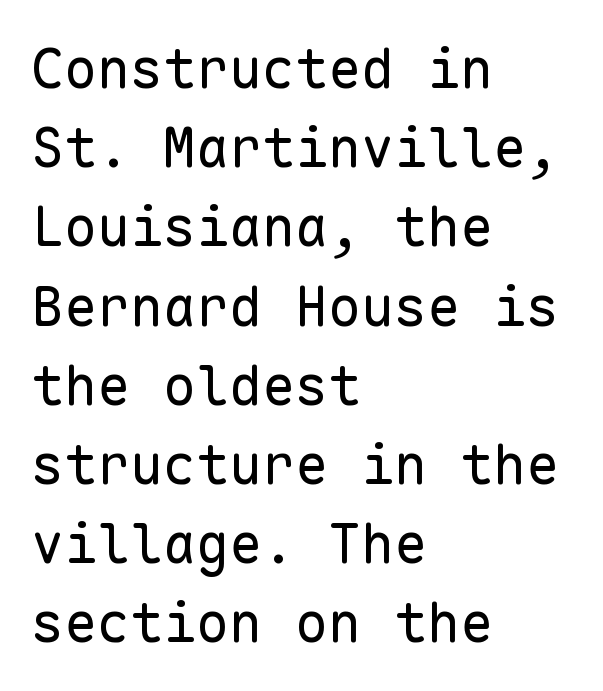
Characters follow at the spacing the type designer built in. Typographically, this falls in the sans-serif category. The lettering holds an erect, upright posture throughout. Stroke thickness stays within the range of a standard reading face or lighter. A normal amount of white space separates one row of letters from the next.
